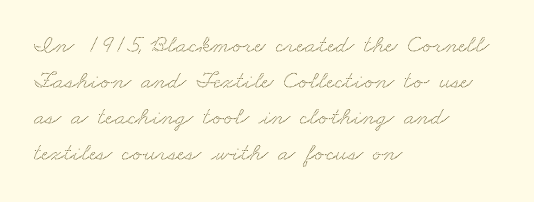
The image shows 25 px text type; set left-aligned, normal line spacing (1.44x), normal letter spacing, not underlined.
